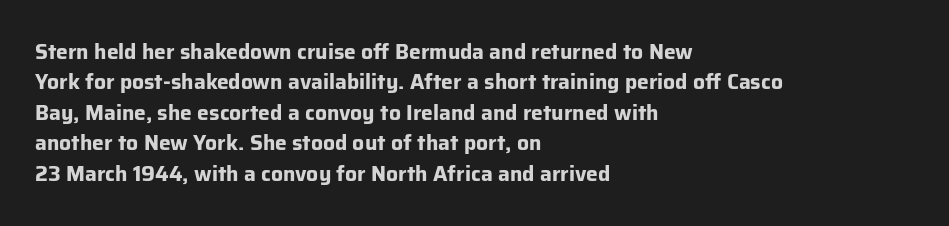
Q: Is the text bold? A: Yes.
Q: Is the text italic (slanted)? A: No, it is upright.
Q: Is the text underlined? A: No.
Q: How is the paragraph aligned? A: Left-aligned.
Q: Is the spacing between letters normal or unusually wide? A: Normal.
Q: Is the spacing between lines tight, normal or loose? A: Normal.
